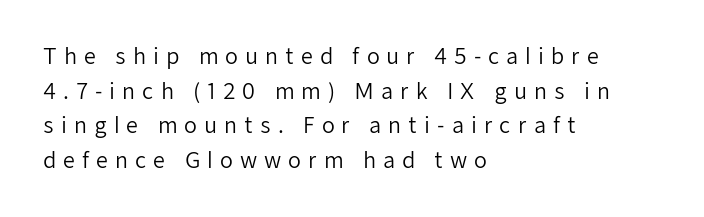
Lines of text with bare space underneath. Weight class: somewhere from thin through regular. The horizontal fit of the characters is loose and conspicuously gappy. What's the leading like? Ordinary, nothing unusual. Designer's note — italics off, roman on.
